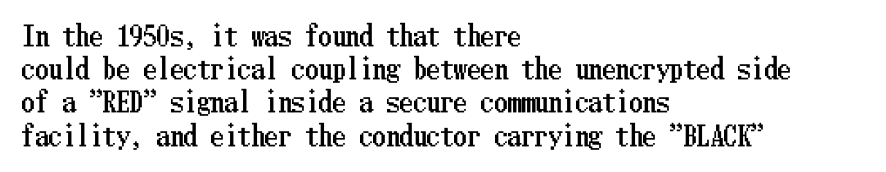
{"italic": "no", "underline": "no", "align": "left", "line_spacing_ratio": 1.23, "letter_spacing": "normal", "letter_spacing_em": 0.0, "glyph_px": 27}
